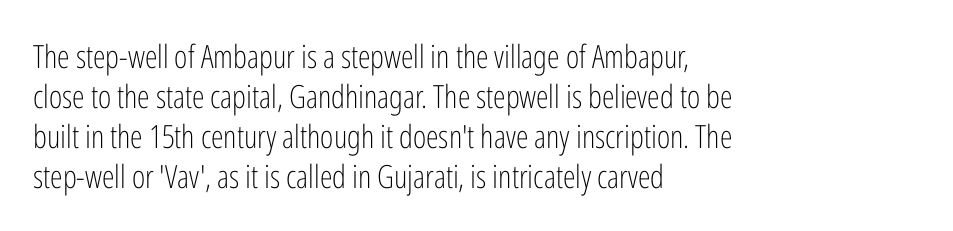
{"serif": "no", "italic": "no", "bold": "no", "weight": "light", "width": "condensed", "stroke_contrast": "low", "x_height": "medium", "monospaced": "no", "underline": "no", "align": "left", "line_spacing": "normal", "line_spacing_ratio": 1.25, "letter_spacing": "normal", "letter_spacing_em": 0.0, "glyph_px": 32}
